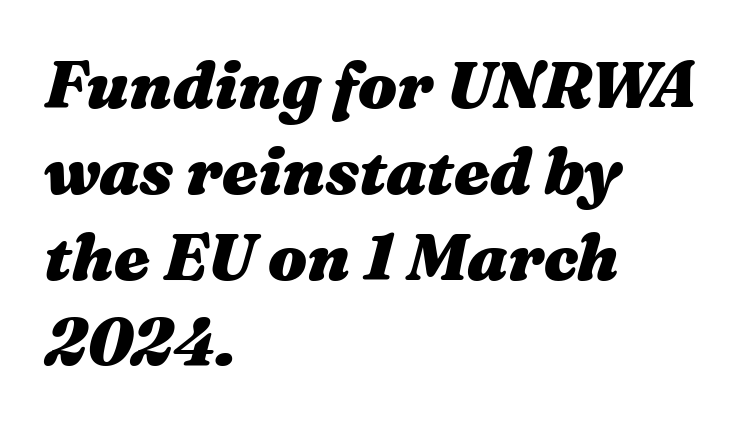
The space beneath each line is pristine and unruled. Typeset ragged right — the left edge is the straight one. The passage shown is typed in a proportional face where columns would drift. This block has exactly the height ordinary leading produces. This is oblique type, the kind used for emphasis or titles. The face used here has the dense, thick strokes of a bold.
